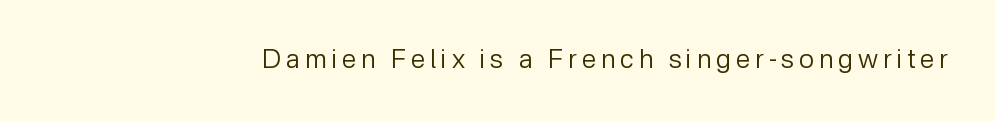
{"italic": "no", "bold": "no", "underline": "no", "glyph_px": 26}
